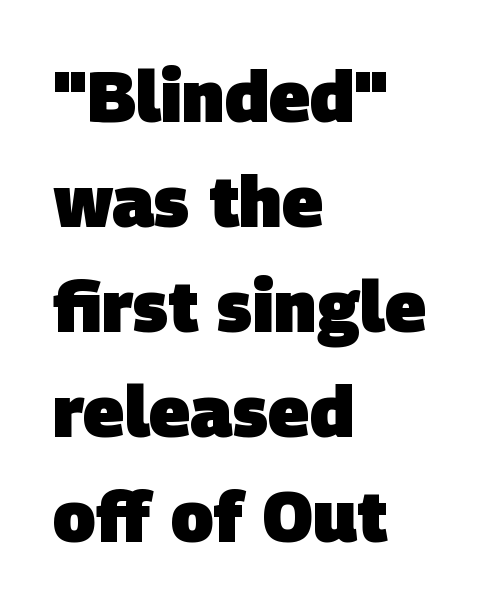
Q: Is the text bold? A: Yes.
Q: Is the typeface a serif or a sans-serif typeface? A: Sans-serif.
Q: Is the text underlined? A: No.
Q: How is the paragraph aligned? A: Left-aligned.
Q: Is the spacing between letters normal or unusually wide? A: Normal.
Q: Is the spacing between lines tight, normal or loose? A: Normal.
Q: Width (condensed, normal, or wide)? A: Normal.
Q: Stroke contrast? A: Low.
Q: x-height? A: Large.
Q: Monospaced? A: No.
